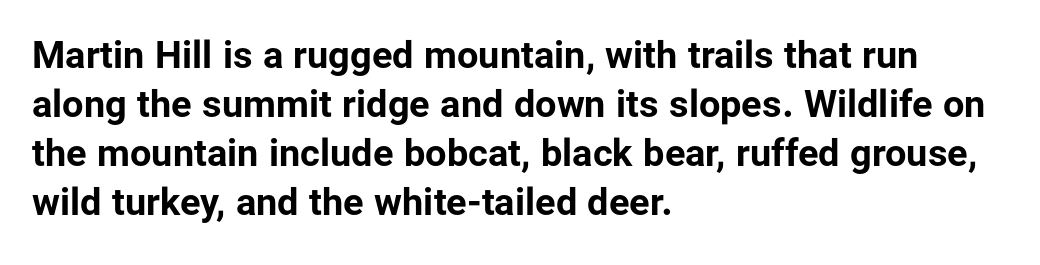
{"serif": "no", "italic": "no", "bold": "yes", "weight": "bold", "width": "normal", "stroke_contrast": "low", "x_height": "medium", "monospaced": "no", "underline": "no", "align": "left", "line_spacing": "normal", "line_spacing_ratio": 1.29, "letter_spacing": "normal", "letter_spacing_em": 0.0, "glyph_px": 38}
